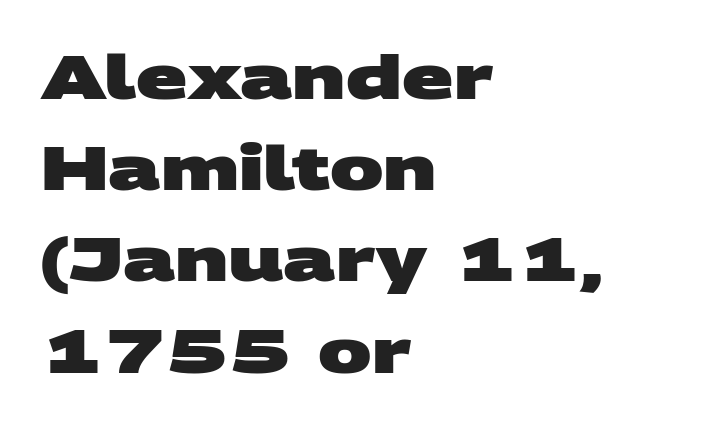
Q: Is the text bold? A: Yes.
Q: Is the typeface a serif or a sans-serif typeface? A: Sans-serif.
Q: Is the text underlined? A: No.
Q: How is the paragraph aligned? A: Left-aligned.
Q: Is the spacing between letters normal or unusually wide? A: Normal.
Q: Is the spacing between lines tight, normal or loose? A: Normal.
Q: Width (condensed, normal, or wide)? A: Wide.
Q: Stroke contrast? A: Medium.
Q: x-height? A: Large.
Q: Monospaced? A: No.
